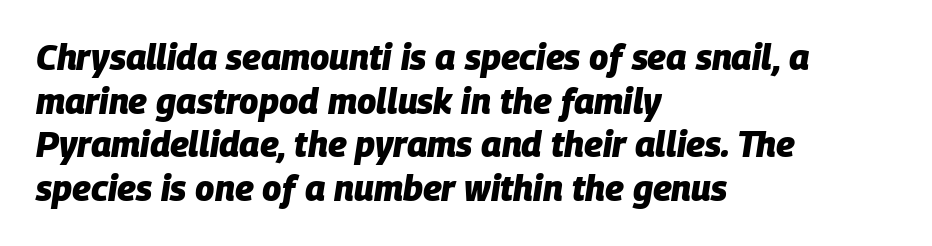
{"italic": "yes", "lean": "right", "slant_degrees": 9, "bold": "yes", "weight": "heavy", "width": "normal", "stroke_contrast": "low", "x_height": "large", "monospaced": "no", "underline": "no", "align": "left", "line_spacing": "normal", "line_spacing_ratio": 1.25, "letter_spacing": "normal", "letter_spacing_em": 0.0, "glyph_px": 35}
